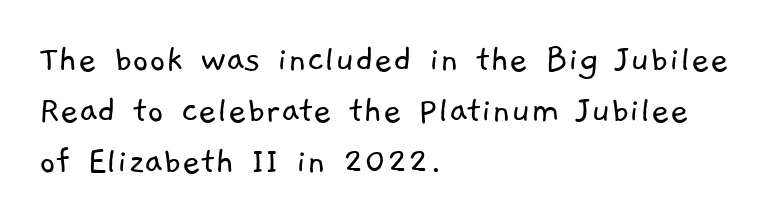
Q: Is the text bold? A: No.
Q: Is the typeface a serif or a sans-serif typeface? A: Sans-serif.
Q: Is the text underlined? A: No.
Q: How is the paragraph aligned? A: Left-aligned.
Q: Is the spacing between letters normal or unusually wide? A: Normal.
Q: Is the spacing between lines tight, normal or loose? A: Normal.
Q: Width (condensed, normal, or wide)? A: Normal.
Q: Stroke contrast? A: Low.
Q: x-height? A: Medium.
Q: Monospaced? A: No.
